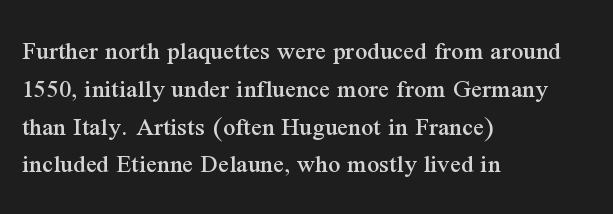
The ragged edge is on the right, which tells us the setting is flush left. Underline: absent. Does the leading feel generous? No, just average. The type is set solid horizontally, with unmodified tracking.
